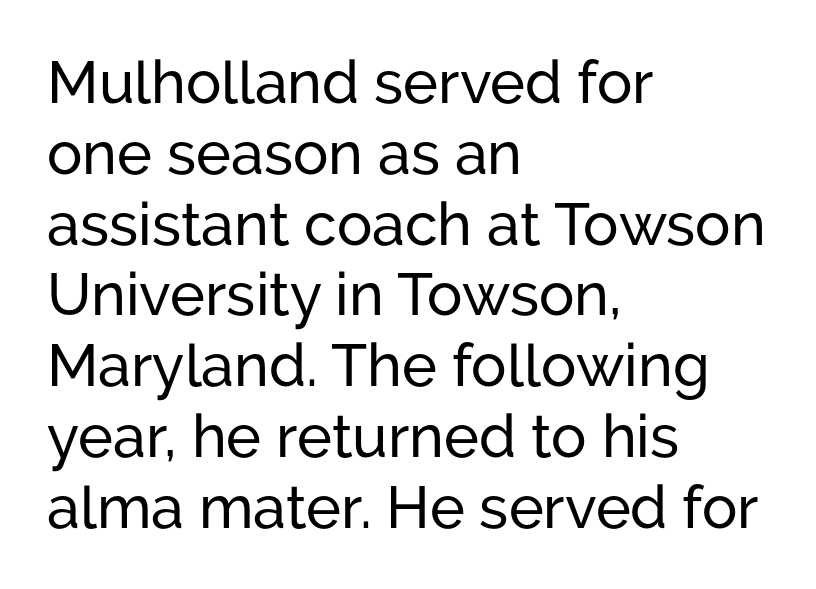
The image shows 59 px sans-serif type, upright; set left-aligned, line spacing 1.2x, normal letter spacing, not underlined; low stroke contrast and a medium x-height.
